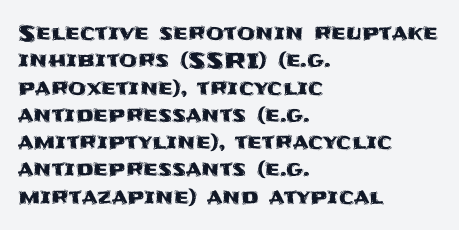
The image shows 21 px text type, upright; set left-aligned, normal line spacing (1.3x), normal letter spacing, not underlined.
